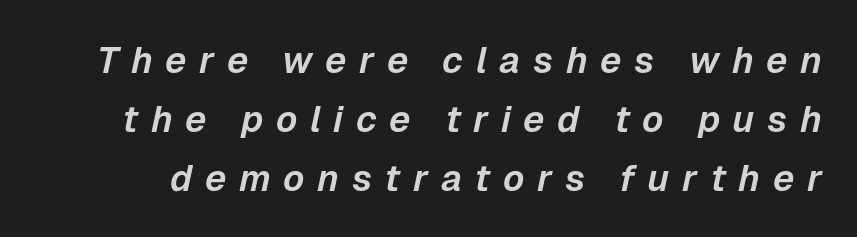
{"italic": "yes", "lean": "right", "slant_degrees": 12, "width": "normal", "stroke_contrast": "low", "x_height": "medium", "monospaced": "no", "underline": "no", "line_spacing": "normal", "line_spacing_ratio": 1.59, "letter_spacing": "wide", "letter_spacing_em": 0.34, "glyph_px": 37}
